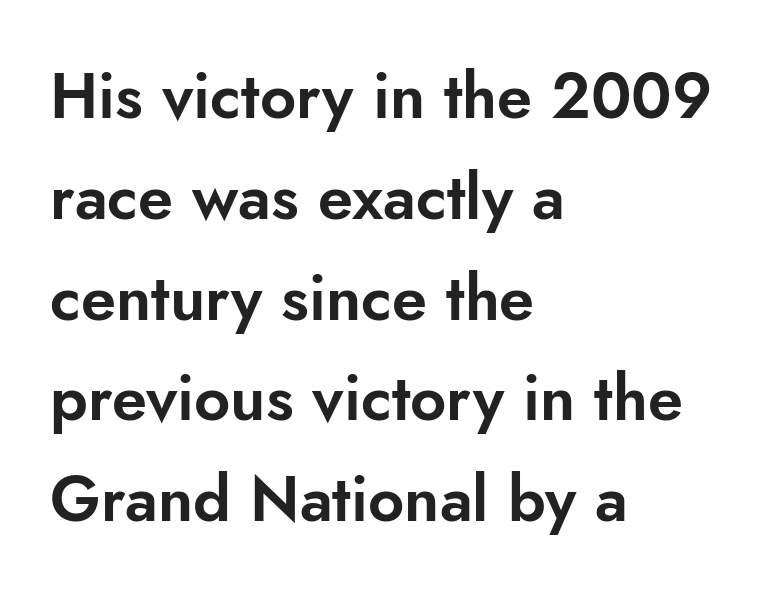
{"serif": "no", "italic": "no", "width": "normal", "stroke_contrast": "low", "x_height": "small", "monospaced": "no", "underline": "no", "align": "left", "line_spacing": "normal", "line_spacing_ratio": 1.6, "letter_spacing": "normal", "letter_spacing_em": 0.0, "glyph_px": 63}
